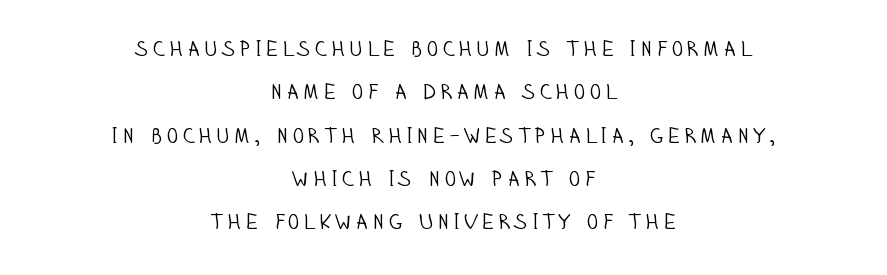
Q: Is the text bold? A: No.
Q: Is the text italic (slanted)? A: No, it is upright.
Q: Is the text underlined? A: No.
Q: How is the paragraph aligned? A: Centered.
Q: Is the spacing between lines tight, normal or loose? A: Loose.
